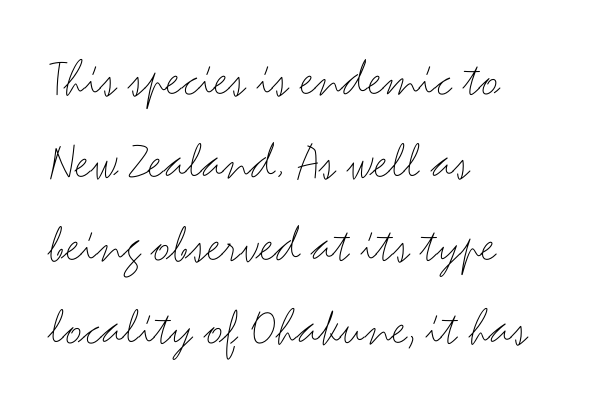
{"serif": "no", "bold": "no", "weight": "thin", "width": "wide", "stroke_contrast": "medium", "x_height": "small", "monospaced": "no", "underline": "no", "align": "left", "line_spacing": "normal", "line_spacing_ratio": 1.54, "letter_spacing": "normal", "letter_spacing_em": 0.0, "glyph_px": 54}
